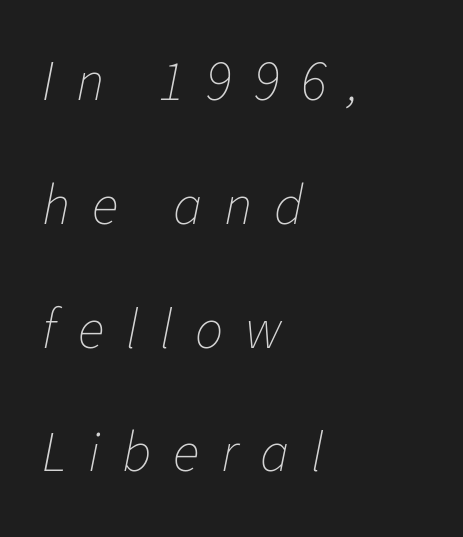
You could only call the tracking loose — the letters float apart. The setting favours the left margin, as ordinary paragraphs usually do. The characters are drawn with everyday or finer stroke widths. The block of text is sparse from top to bottom, with ample space between rows.
